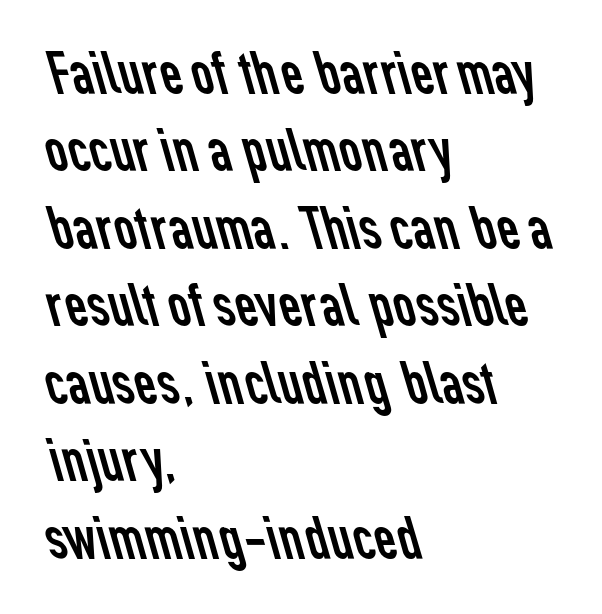
Q: Is the text bold? A: No.
Q: Is the typeface a serif or a sans-serif typeface? A: Sans-serif.
Q: Is the text underlined? A: No.
Q: How is the paragraph aligned? A: Left-aligned.
Q: Is the spacing between letters normal or unusually wide? A: Normal.
Q: Is the spacing between lines tight, normal or loose? A: Normal.
Q: Width (condensed, normal, or wide)? A: Normal.
Q: Stroke contrast? A: Low.
Q: x-height? A: Medium.
Q: Monospaced? A: No.
